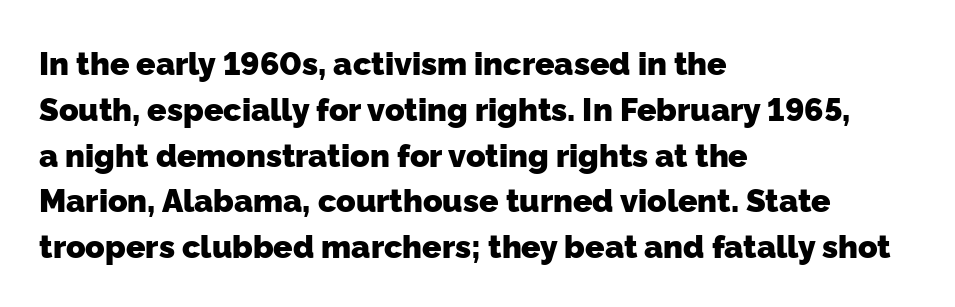
{"serif": "no", "bold": "yes", "weight": "heavy", "width": "normal", "stroke_contrast": "low", "x_height": "medium", "monospaced": "no", "underline": "no", "align": "left", "line_spacing": "normal", "line_spacing_ratio": 1.43, "letter_spacing": "normal", "letter_spacing_em": 0.0, "glyph_px": 32}
